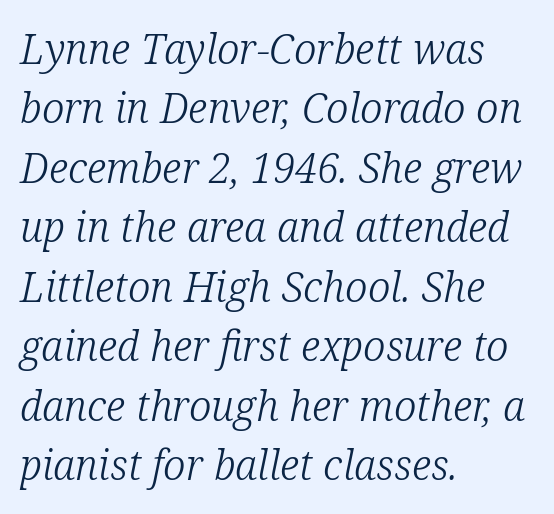
The image shows 41 px light serif type, italic (leaning right); set left-aligned, normal line spacing (1.45x), normal letter spacing, not underlined; low stroke contrast and a medium x-height.
